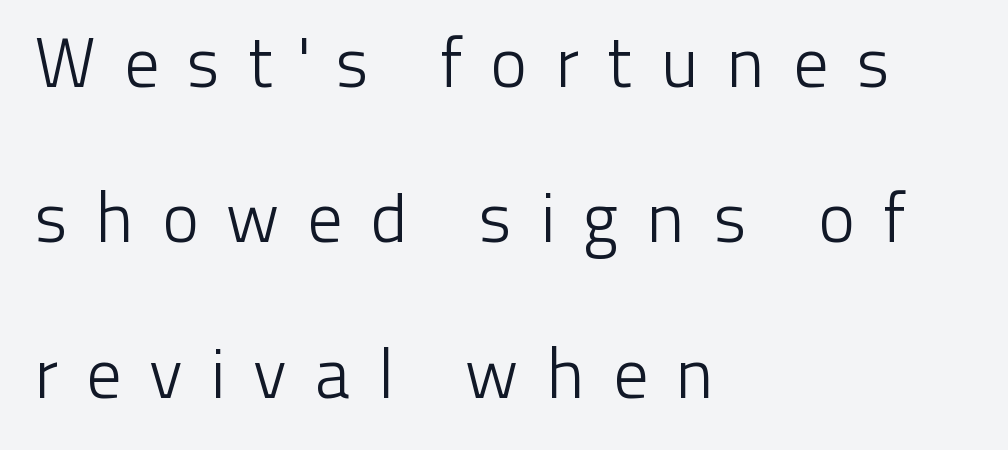
{"serif": "no", "italic": "no", "bold": "no", "weight": "light", "width": "normal", "stroke_contrast": "low", "x_height": "medium", "monospaced": "no", "underline": "no", "align": "left", "line_spacing": "loose", "line_spacing_ratio": 2.22, "letter_spacing": "wide", "letter_spacing_em": 0.39, "glyph_px": 70}
